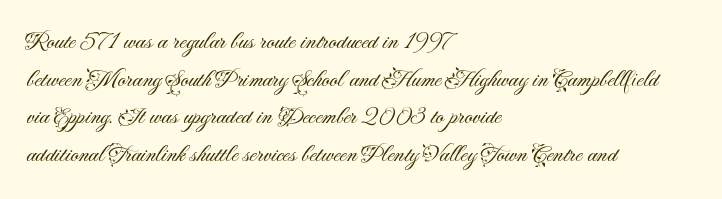
The face used here is rendered with its standard letterfit. Just letters on the line, the space beneath them empty. Caption: face not bold, strokes unweighted. Line spacing here is normal.
